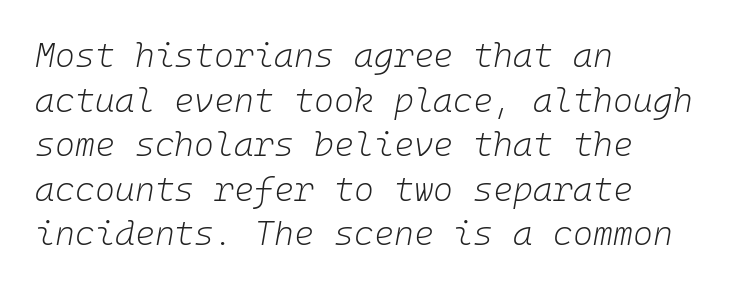
The image shows 34 px light type, italic (leaning right); set left-aligned, normal line spacing (1.31x), normal letter spacing, not underlined; low stroke contrast and a medium x-height.
